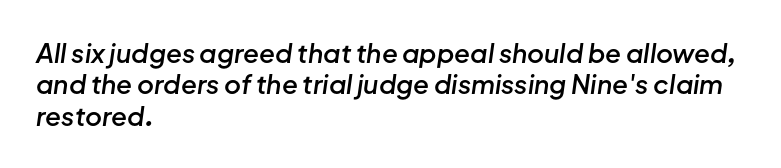
{"italic": "yes", "lean": "right", "slant_degrees": 8, "bold": "semi", "underline": "no", "align": "left", "line_spacing_ratio": 1.21, "letter_spacing": "normal", "letter_spacing_em": 0.0, "glyph_px": 26}
